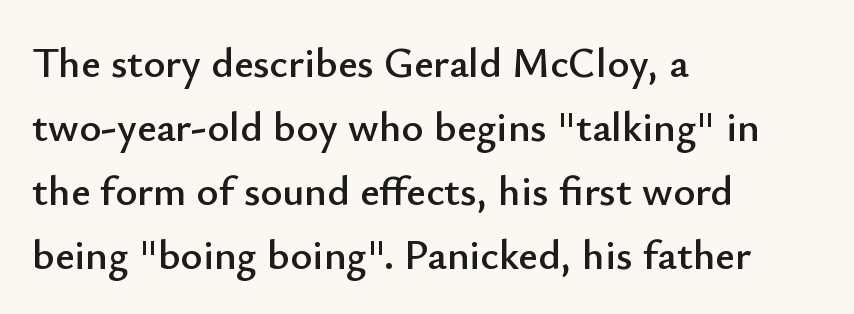
The image shows 42 px sans-serif type, upright; set left-aligned, normal line spacing (1.52x), normal letter spacing, not underlined; low stroke contrast and a small x-height.
